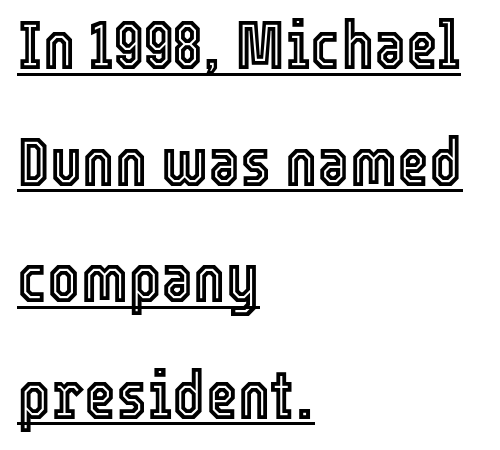
The image shows 69 px condensed type, upright; set left-aligned, normal line spacing (1.69x), normal letter spacing, underlined; a medium x-height.
